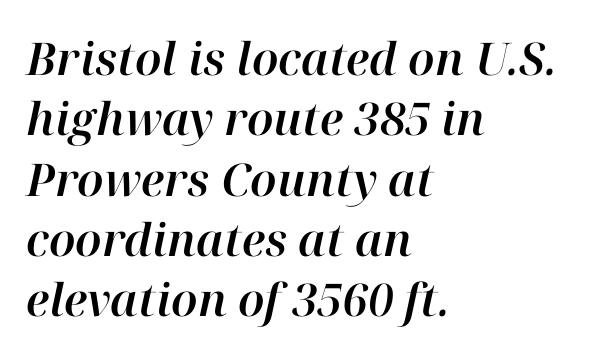
{"italic": "yes", "lean": "right", "slant_degrees": 12, "width": "normal", "stroke_contrast": "high", "x_height": "medium", "monospaced": "no", "underline": "no", "align": "left", "line_spacing": "normal", "line_spacing_ratio": 1.34, "letter_spacing": "normal", "letter_spacing_em": 0.0, "glyph_px": 45}
